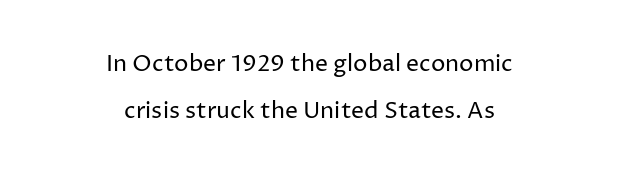
The image shows 23 px text type, upright; set centered, loose line spacing (2.06x), normal letter spacing, not underlined.
